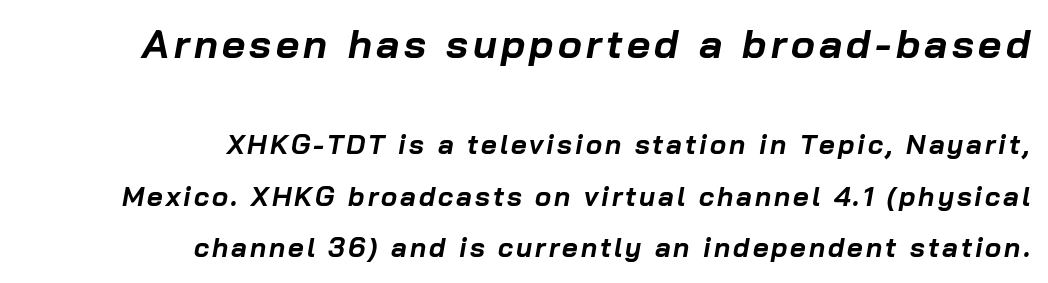
The rendering shrinks the type as you move from the upper chunk to the lower. The font's italic variant was chosen for this text. Each row of text sits above clean, open space. Looks like regular typesetting: each glyph gets only the width it needs. Line spacing here is loose. Horizontal alignment here is rightward, an uncommon choice for prose.
